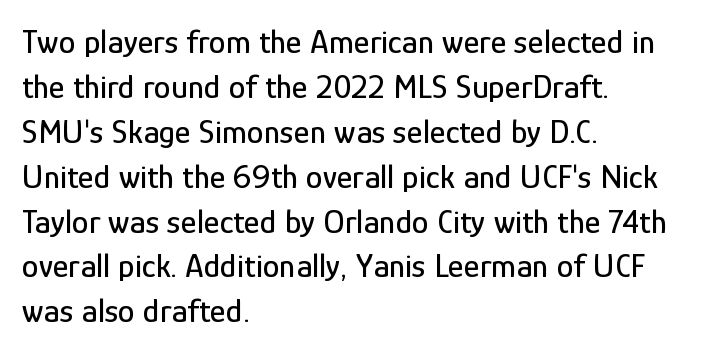
Q: Is the text italic (slanted)? A: No, it is upright.
Q: Is the typeface a serif or a sans-serif typeface? A: Sans-serif.
Q: Is the text underlined? A: No.
Q: How is the paragraph aligned? A: Left-aligned.
Q: Is the spacing between letters normal or unusually wide? A: Normal.
Q: Is the spacing between lines tight, normal or loose? A: Normal.
Q: Width (condensed, normal, or wide)? A: Condensed.
Q: Stroke contrast? A: Low.
Q: x-height? A: Medium.
Q: Monospaced? A: No.
